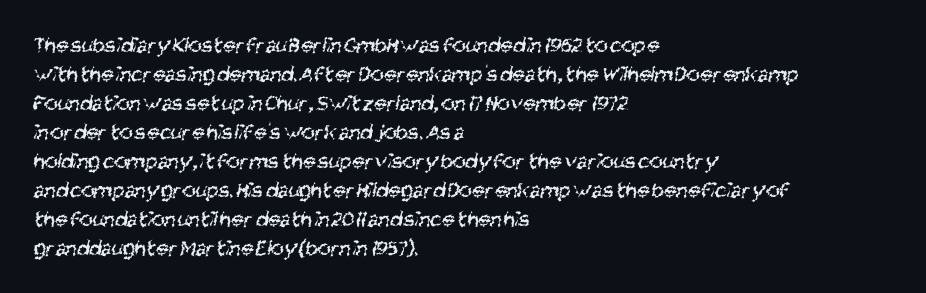
Q: Is the text bold? A: No.
Q: Is the text underlined? A: No.
Q: How is the paragraph aligned? A: Left-aligned.
Q: Is the spacing between letters normal or unusually wide? A: Normal.
Q: Is the spacing between lines tight, normal or loose? A: Normal.
